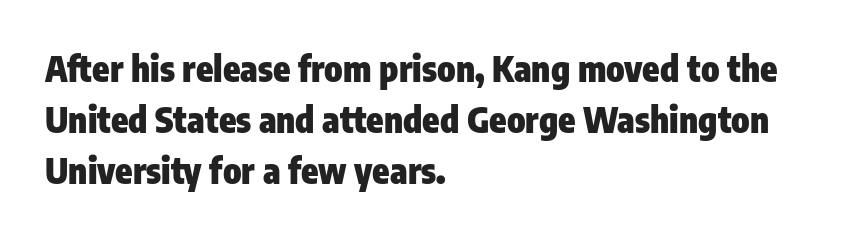
The image shows 35 px heavy, condensed sans-serif type, upright; set left-aligned, normal line spacing (1.46x), normal letter spacing, not underlined; low stroke contrast and a medium x-height.
